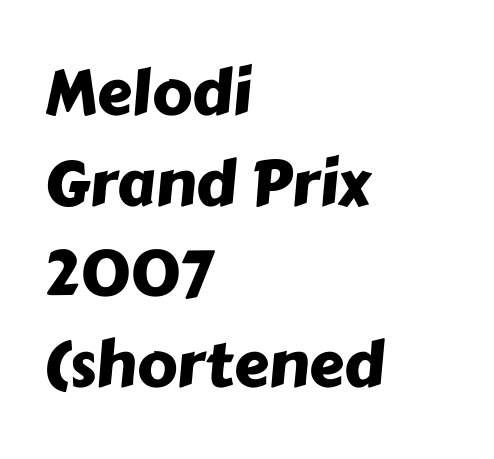
Q: Is the typeface a serif or a sans-serif typeface? A: Sans-serif.
Q: Is the text underlined? A: No.
Q: How is the paragraph aligned? A: Left-aligned.
Q: Is the spacing between letters normal or unusually wide? A: Normal.
Q: Is the spacing between lines tight, normal or loose? A: Normal.
Q: Width (condensed, normal, or wide)? A: Normal.
Q: Stroke contrast? A: Low.
Q: x-height? A: Medium.
Q: Monospaced? A: No.
